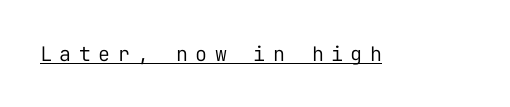
Q: Is the text bold? A: No.
Q: Is the text italic (slanted)? A: No, it is upright.
Q: Is the text underlined? A: Yes.
Q: Is the spacing between letters normal or unusually wide? A: Unusually wide.
